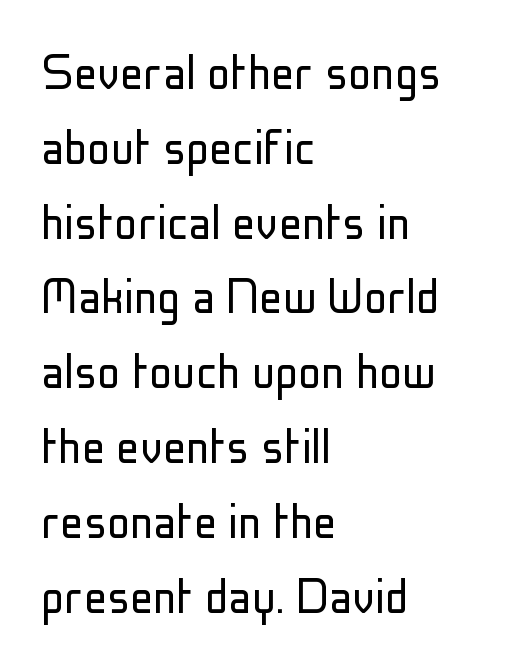
The image shows 58 px light, condensed sans-serif type, upright; set left-aligned, normal line spacing (1.29x), normal letter spacing, not underlined; low stroke contrast and a medium x-height.
